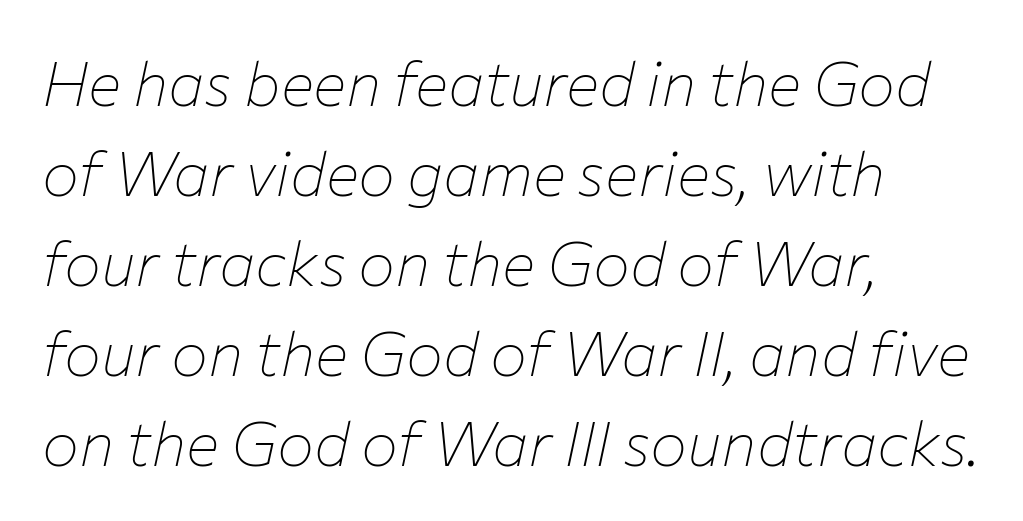
Q: Is the text bold? A: No.
Q: Is the text italic (slanted)? A: Yes, it leans right by about 12 degrees.
Q: Is the text underlined? A: No.
Q: How is the paragraph aligned? A: Left-aligned.
Q: Is the spacing between letters normal or unusually wide? A: Normal.
Q: Is the spacing between lines tight, normal or loose? A: Normal.
Q: Width (condensed, normal, or wide)? A: Normal.
Q: Stroke contrast? A: Low.
Q: x-height? A: Medium.
Q: Monospaced? A: No.
